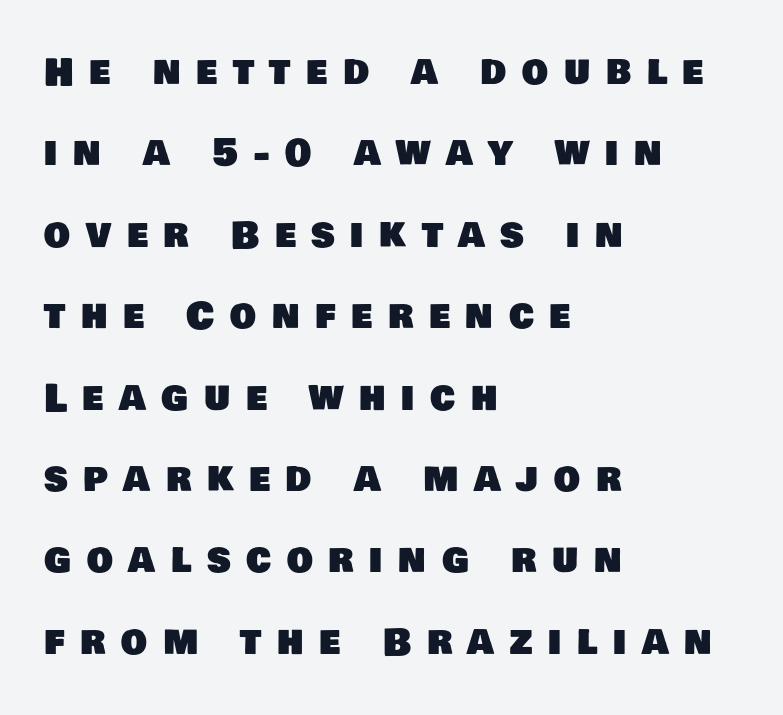
A typesetter would call this proportional, since set widths differ per character. The line texture is sparse and dotted thanks to wide tracking. Grotesque or geometric, the face here clearly has no serifs. Leading: increased. The baseline area is clear.
